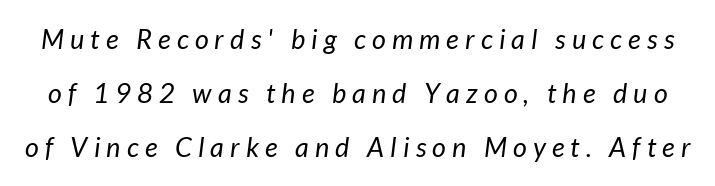
{"bold": "no", "underline": "no", "line_spacing": "loose", "line_spacing_ratio": 2.0, "letter_spacing": "wide", "letter_spacing_em": 0.23, "glyph_px": 27}
